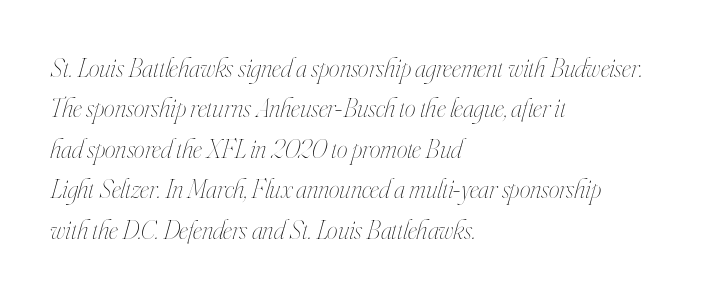
This reads as an unemphasized weight, regular at the heaviest. The typesetter chose a ragged-right arrangement here. Vertically, the passage feels balanced, rows spaced as you'd expect. You could call the tracking neutral — neither tight nor loose. Bare-footed words on every line. Would a proofreader flag this as italicized? Yes.
